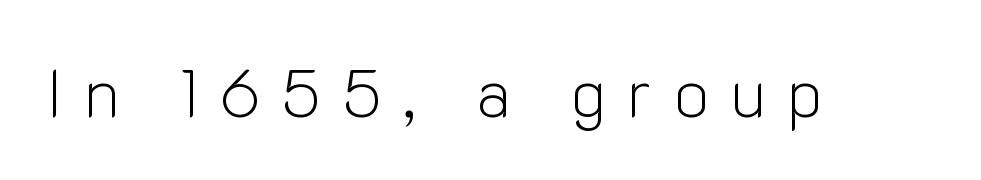
The face used here is proportionally spaced, like ordinary book or web type. The rendering inserts visible extra space after every character. The space directly below the letters is spotless. The strokes carry an ordinary text weight at most. Serif or sans? Sans — the stroke terminals are bare. No italicization has been applied; the sample stays upright.
